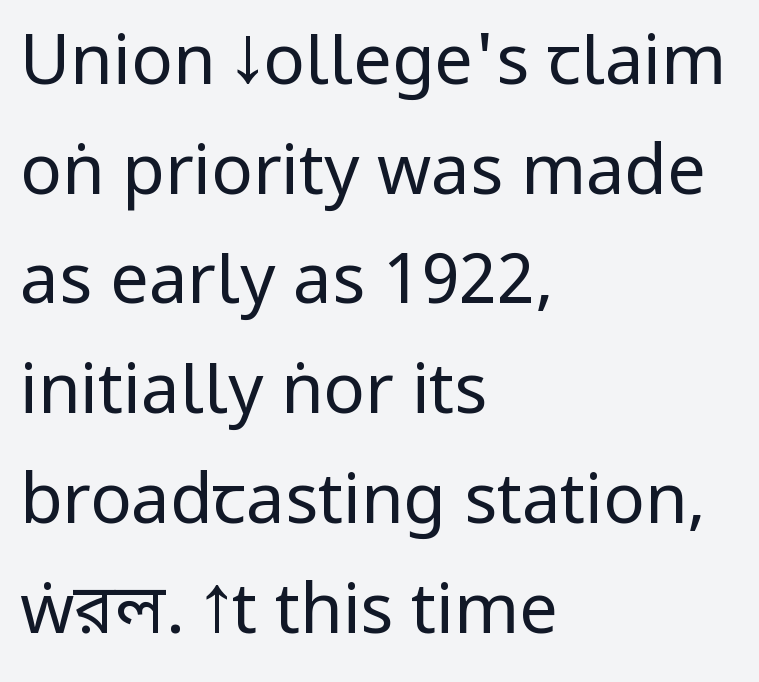
Just letters on the line, the space beneath them empty. Each line starts at the same left margin while the right side varies. No italicization has been applied; the sample stays upright. Honestly, the row spacing looks completely unremarkable.
